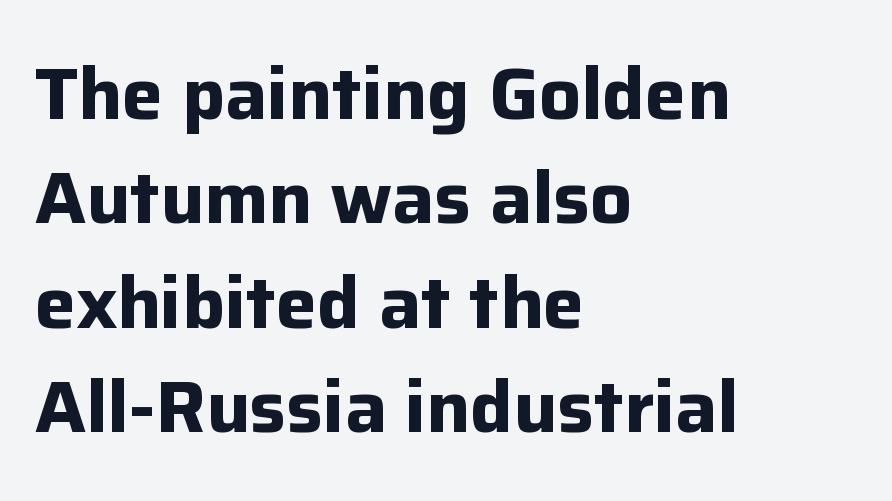
The image shows 74 px bold sans-serif type, upright; set left-aligned, normal line spacing (1.41x), normal letter spacing, not underlined; low stroke contrast and a medium x-height.
